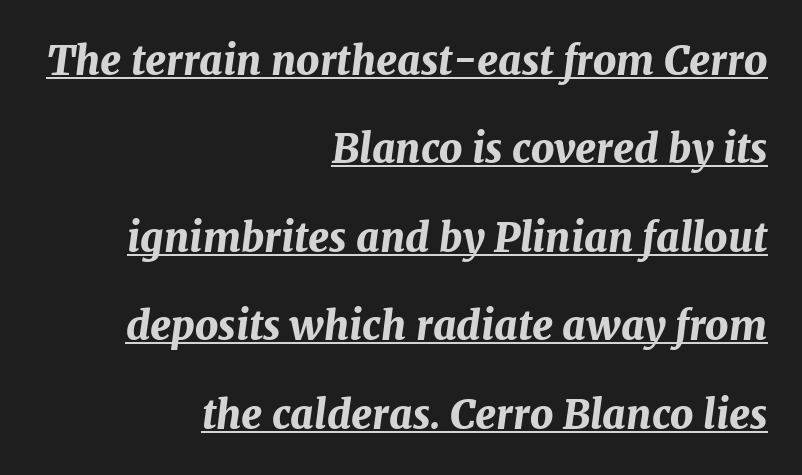
{"italic": "yes", "lean": "right", "slant_degrees": 7, "bold": "yes", "weight": "bold", "width": "normal", "stroke_contrast": "medium", "x_height": "medium", "monospaced": "no", "underline": "yes", "align": "right", "line_spacing": "loose", "line_spacing_ratio": 2.21, "letter_spacing": "normal", "letter_spacing_em": 0.0, "glyph_px": 40}
